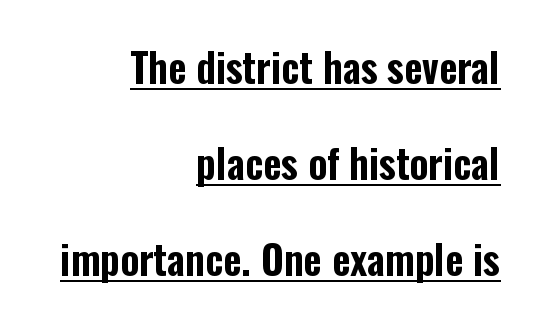
{"serif": "no", "italic": "no", "width": "condensed", "stroke_contrast": "low", "x_height": "medium", "monospaced": "no", "underline": "yes", "align": "right", "line_spacing": "loose", "line_spacing_ratio": 2.4, "letter_spacing": "normal", "letter_spacing_em": 0.0, "glyph_px": 40}
